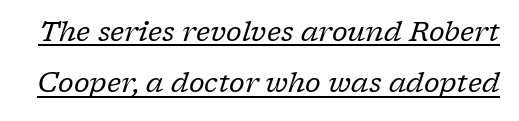
Check the space under the baseline: a stroke is drawn there. No letter is thick-stroked: the sample isn't bold. The passage shown is typeset with a serif family. Looking at the ascenders, they clearly lean. Does extra space separate the letters? No, they use regular spacing.
